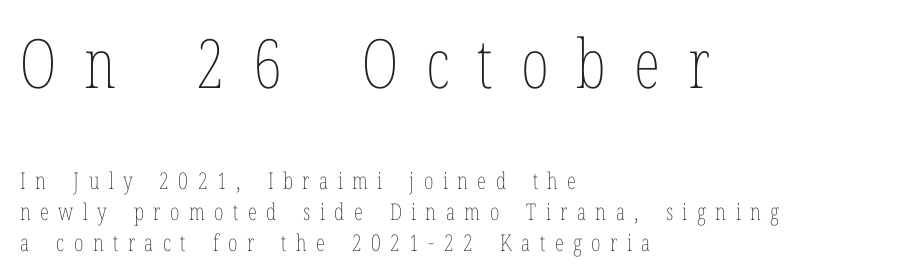
{"italic": "no", "bold": "no", "weight": "thin", "width": "condensed", "stroke_contrast": "low", "x_height": "medium", "monospaced": "no", "underline": "no", "align": "left", "line_spacing": "normal", "line_spacing_ratio": 1.35, "letter_spacing": "wide", "letter_spacing_em": 0.41, "larger_block": "first", "size_ratio": 2.96, "glyph_px": 68}
